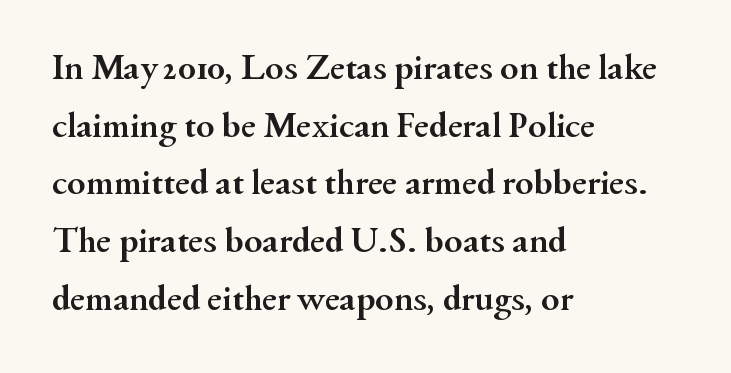
{"serif": "yes", "italic": "no", "bold": "yes", "weight": "semibold", "width": "normal", "stroke_contrast": "medium", "x_height": "small", "monospaced": "no", "underline": "no", "align": "left", "line_spacing": "normal", "line_spacing_ratio": 1.56, "letter_spacing": "normal", "letter_spacing_em": 0.0, "glyph_px": 37}
